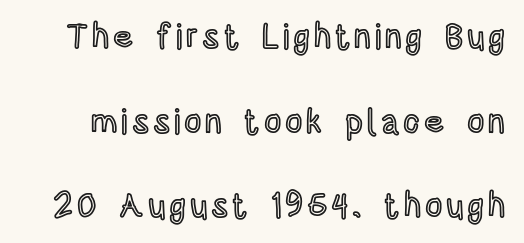
The image shows 34 px condensed type, upright; set loose line spacing (2.49x), not underlined; a large x-height.
